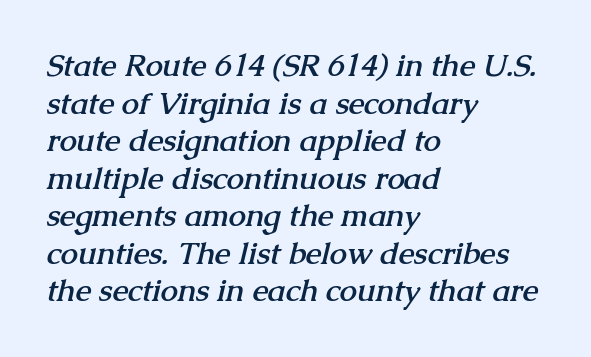
The image shows 31 px semibold serif type; set left-aligned, line spacing 1.21x, normal letter spacing, not underlined; medium stroke contrast and a medium x-height.
